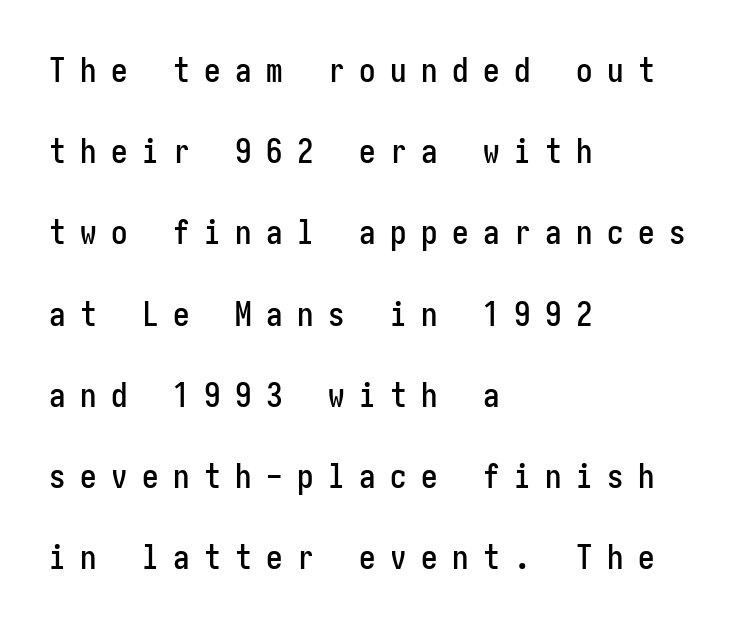
Upright lettering throughout. Students, note that the glyphs here are deliberately spaced far apart. Honestly, the rows look like they've been pulled way apart. Letters rest on an invisible, unmarked baseline.
